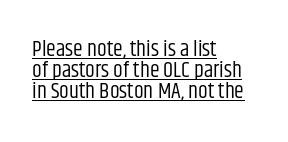
{"italic": "no", "bold": "no", "underline": "yes", "align": "left", "line_spacing": "tight", "line_spacing_ratio": 0.96, "letter_spacing": "normal", "letter_spacing_em": 0.0, "glyph_px": 22}
